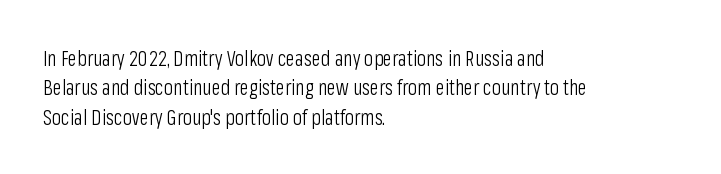
{"italic": "no", "bold": "no", "underline": "no", "align": "left", "line_spacing": "normal", "line_spacing_ratio": 1.4, "letter_spacing": "normal", "letter_spacing_em": 0.0, "glyph_px": 21}
